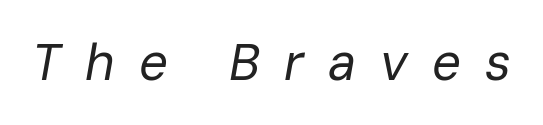
Q: Is the text bold? A: No.
Q: Is the text italic (slanted)? A: Yes, it leans right by about 10 degrees.
Q: Is the text underlined? A: No.
Q: Is the spacing between letters normal or unusually wide? A: Unusually wide.
Q: Width (condensed, normal, or wide)? A: Normal.
Q: Stroke contrast? A: Low.
Q: x-height? A: Medium.
Q: Monospaced? A: No.
